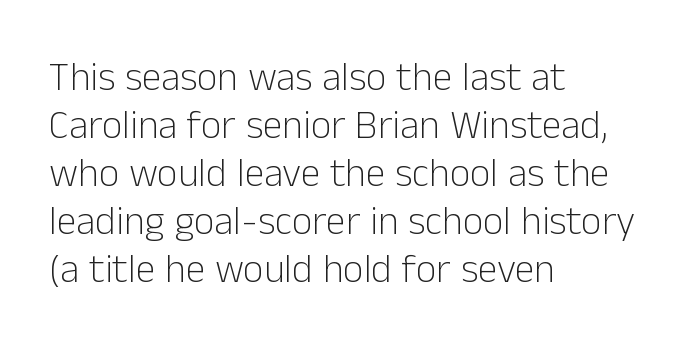
{"serif": "no", "italic": "no", "bold": "no", "weight": "light", "width": "normal", "stroke_contrast": "low", "x_height": "medium", "monospaced": "no", "underline": "no", "align": "left", "line_spacing_ratio": 1.2, "letter_spacing": "normal", "letter_spacing_em": 0.0, "glyph_px": 40}
